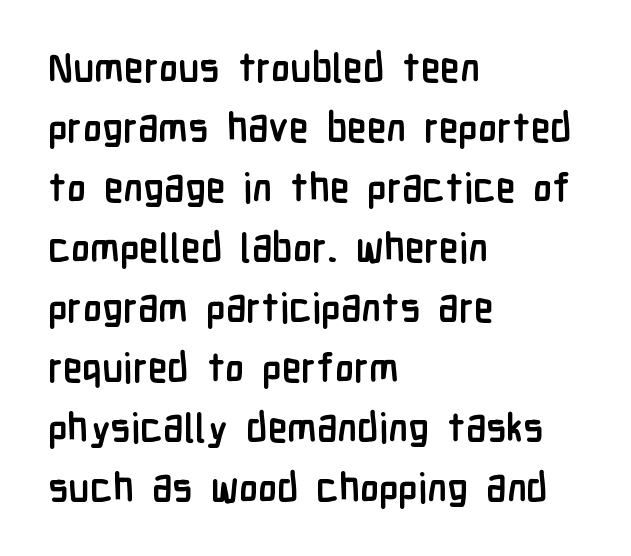
The image shows 40 px semibold, condensed sans-serif type, upright; set left-aligned, normal line spacing (1.5x), normal letter spacing, not underlined; low stroke contrast and a medium x-height.
